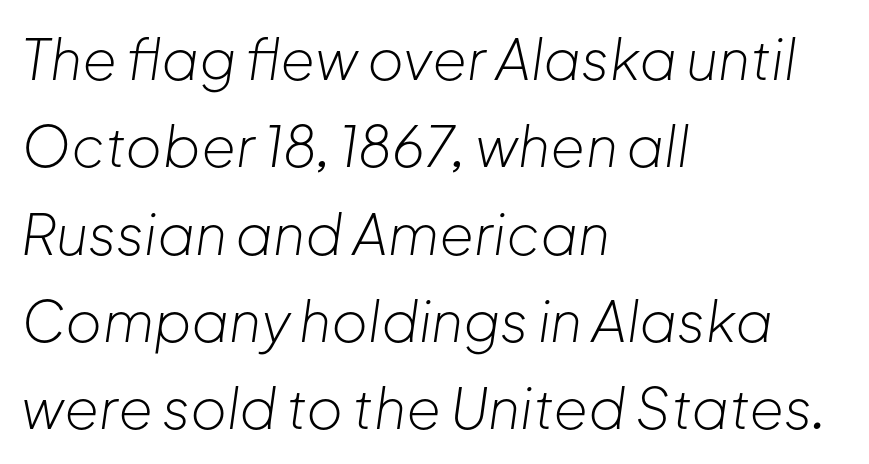
Q: Is the text bold? A: No.
Q: Is the text italic (slanted)? A: Yes, it leans right by about 8 degrees.
Q: Is the text underlined? A: No.
Q: How is the paragraph aligned? A: Left-aligned.
Q: Is the spacing between letters normal or unusually wide? A: Normal.
Q: Is the spacing between lines tight, normal or loose? A: Normal.
Q: Width (condensed, normal, or wide)? A: Normal.
Q: Stroke contrast? A: Low.
Q: x-height? A: Medium.
Q: Monospaced? A: No.
